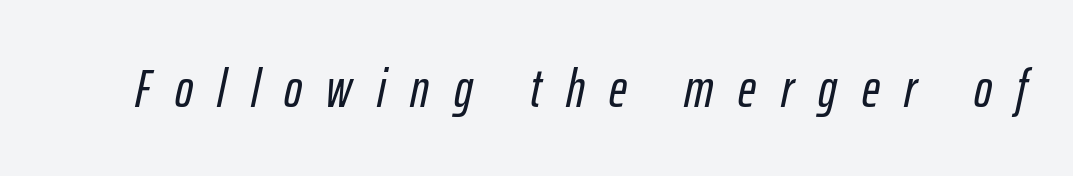
The space directly below the letters is spotless. Here the designer chose a conventional face with non-uniform glyph widths. Here the glyphs are tracked loosely, breaking word shapes into spaced letters. Slant detected: the letters are inclined.
